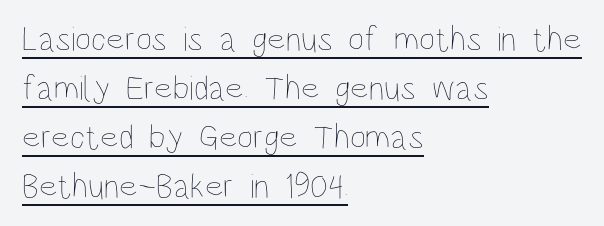
The image shows 35 px thin, condensed type, upright; set left-aligned, normal line spacing (1.4x), normal letter spacing, underlined; low stroke contrast and a large x-height.
